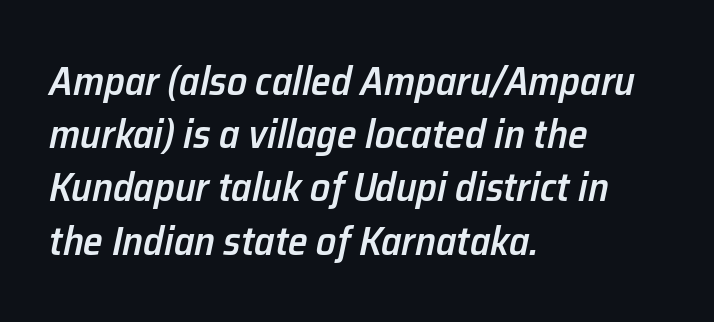
Q: Is the text bold? A: Semi-bold.
Q: Is the text italic (slanted)? A: Yes, it leans right by about 12 degrees.
Q: Is the text underlined? A: No.
Q: How is the paragraph aligned? A: Left-aligned.
Q: Is the spacing between letters normal or unusually wide? A: Normal.
Q: Is the spacing between lines tight, normal or loose? A: Normal.
Q: Width (condensed, normal, or wide)? A: Normal.
Q: Stroke contrast? A: Low.
Q: x-height? A: Medium.
Q: Monospaced? A: No.
